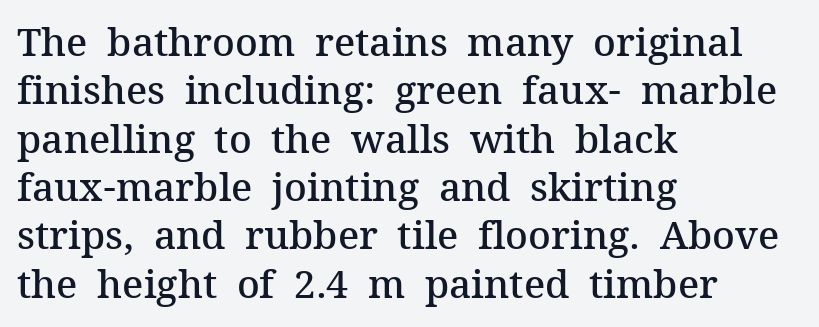
Does the type have serifs? Yes, each stem ends in a small foot. Ascenders rise straight up at ninety degrees. A classic flush-left, rag-right setting is used for this passage. A clean baseline with only descenders dipping below it. Summary of weight: moderately heavy, a semibold. Honestly, the letter spacing is just normal — you wouldn't notice it.
